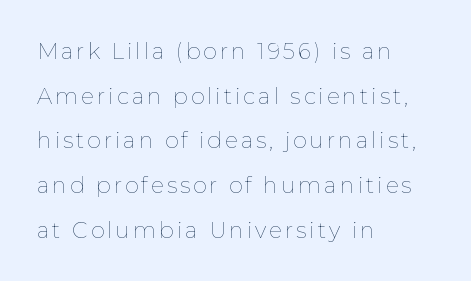
Q: Is the text bold? A: No.
Q: Is the text italic (slanted)? A: No, it is upright.
Q: Is the text underlined? A: No.
Q: How is the paragraph aligned? A: Left-aligned.
Q: Is the spacing between lines tight, normal or loose? A: Loose.
